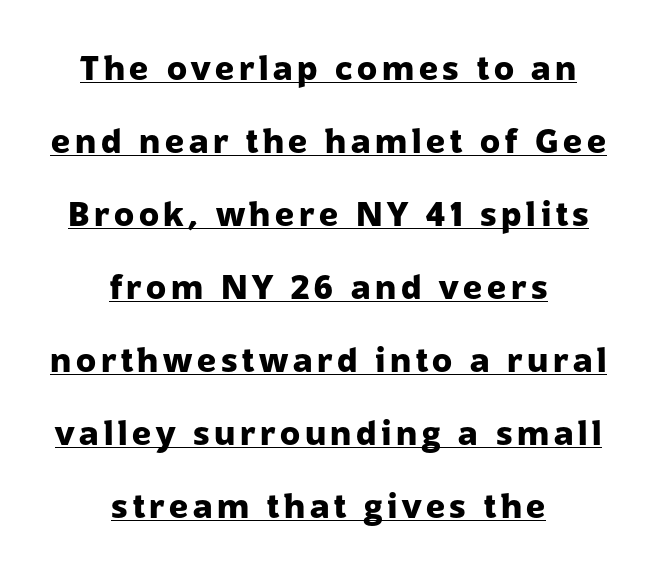
The lines are spread far apart with generous leading. The strokes are fattened all the way to bold. Every character sits straight up, as roman type does. The rendering uses natural spacing where letterforms have individual widths. The specimen includes a rule beneath the text block's lines.
